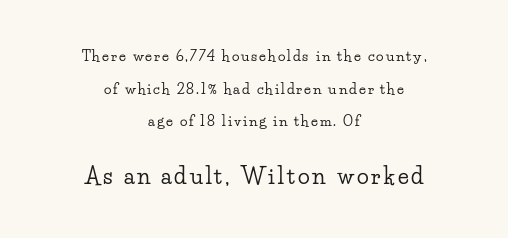
{"italic": "no", "underline": "no", "align": "center", "line_spacing": "loose", "line_spacing_ratio": 2.33, "larger_block": "second", "size_ratio": 1.57, "glyph_px": 22}
